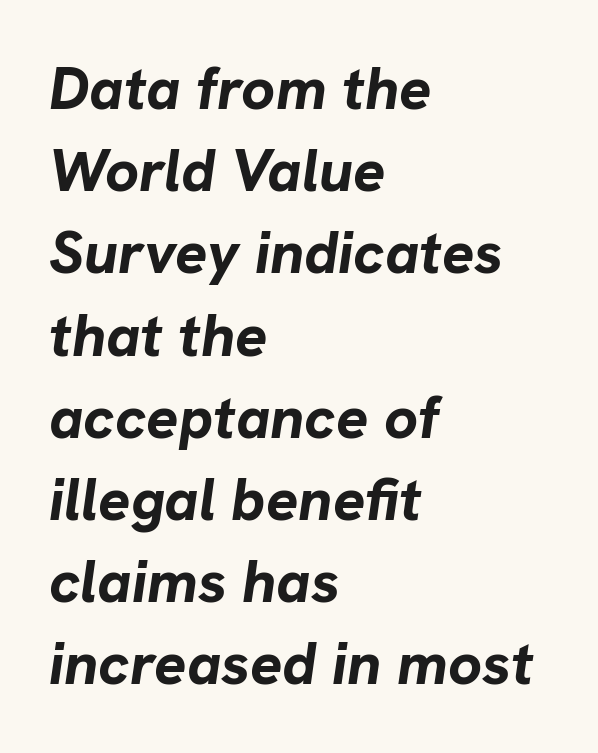
{"italic": "yes", "lean": "right", "slant_degrees": 8, "bold": "yes", "weight": "bold", "width": "normal", "stroke_contrast": "low", "x_height": "medium", "monospaced": "no", "underline": "no", "align": "left", "line_spacing": "normal", "line_spacing_ratio": 1.37, "letter_spacing": "normal", "letter_spacing_em": 0.0, "glyph_px": 60}
